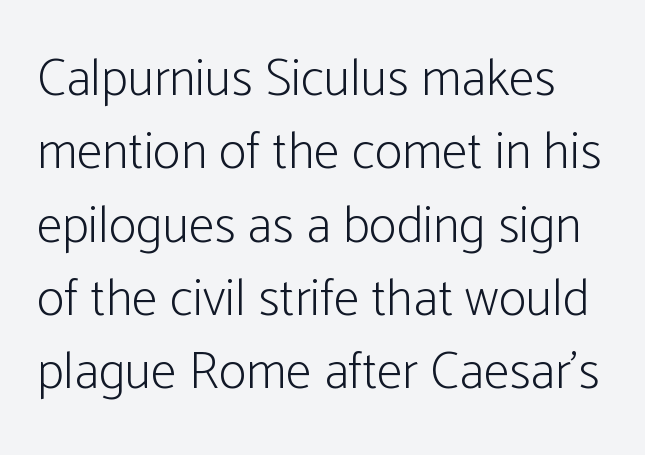
Q: Is the text bold? A: No.
Q: Is the text italic (slanted)? A: No, it is upright.
Q: Is the typeface a serif or a sans-serif typeface? A: Sans-serif.
Q: Is the text underlined? A: No.
Q: Is the spacing between letters normal or unusually wide? A: Normal.
Q: Is the spacing between lines tight, normal or loose? A: Normal.
Q: Width (condensed, normal, or wide)? A: Condensed.
Q: Stroke contrast? A: Low.
Q: x-height? A: Medium.
Q: Monospaced? A: No.
